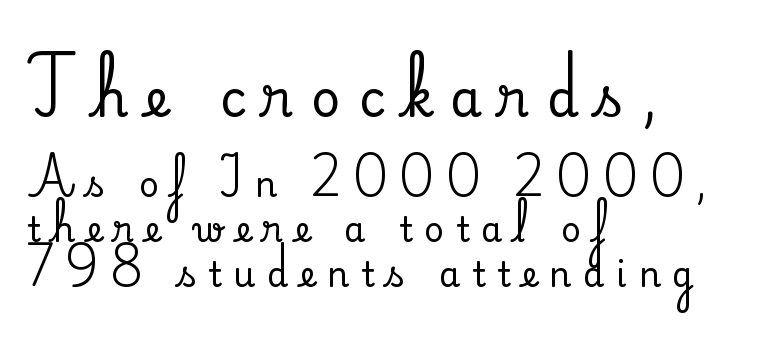
Q: Is the text italic (slanted)? A: No, it is upright.
Q: Is the typeface a serif or a sans-serif typeface? A: Serif.
Q: Is the text underlined? A: No.
Q: How is the paragraph aligned? A: Left-aligned.
Q: Is the spacing between letters normal or unusually wide? A: Unusually wide.
Q: Is the spacing between lines tight, normal or loose? A: Normal.
Q: Which block of text is set in a larger size, the first (top) or the second (bottom)? A: The first (top) one.
Q: Width (condensed, normal, or wide)? A: Normal.
Q: Stroke contrast? A: Medium.
Q: x-height? A: Small.
Q: Monospaced? A: No.
